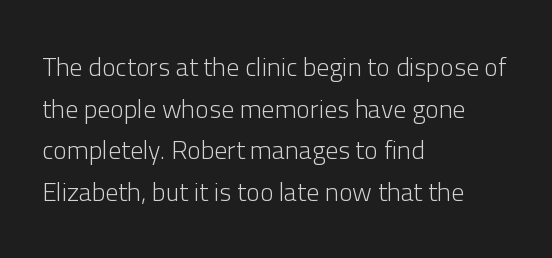
Rule under the text: the space is simply empty. One-word summary of the alignment: left. Stroke thickness stays within the range of a standard reading face or lighter. Rows of type keep a routine distance in the vertical direction. Ascenders rise straight up at ninety degrees. The tracking reads as untouched default to a designer's eye.
